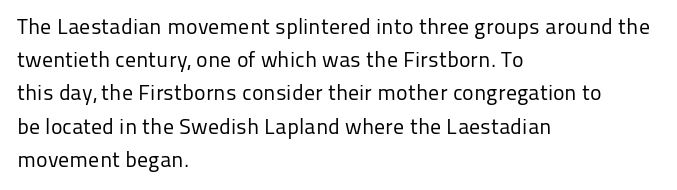
{"italic": "no", "bold": "no", "underline": "no", "align": "left", "line_spacing": "normal", "line_spacing_ratio": 1.51, "letter_spacing": "normal", "letter_spacing_em": 0.0, "glyph_px": 22}
